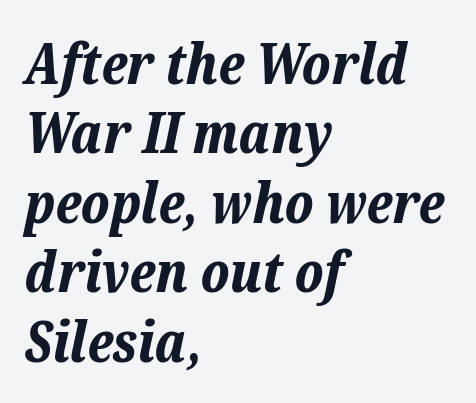
The image shows 56 px bold type, italic (leaning right); set left-aligned, line spacing 1.24x, normal letter spacing, not underlined; low stroke contrast and a medium x-height.
